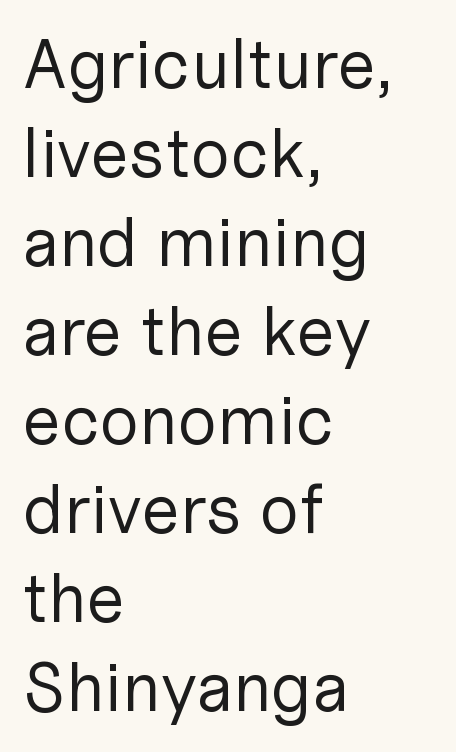
Q: Is the text bold? A: No.
Q: Is the text italic (slanted)? A: No, it is upright.
Q: Is the typeface a serif or a sans-serif typeface? A: Sans-serif.
Q: Is the text underlined? A: No.
Q: How is the paragraph aligned? A: Left-aligned.
Q: Is the spacing between letters normal or unusually wide? A: Normal.
Q: Is the spacing between lines tight, normal or loose? A: Normal.
Q: Width (condensed, normal, or wide)? A: Normal.
Q: Stroke contrast? A: Low.
Q: x-height? A: Medium.
Q: Monospaced? A: No.
